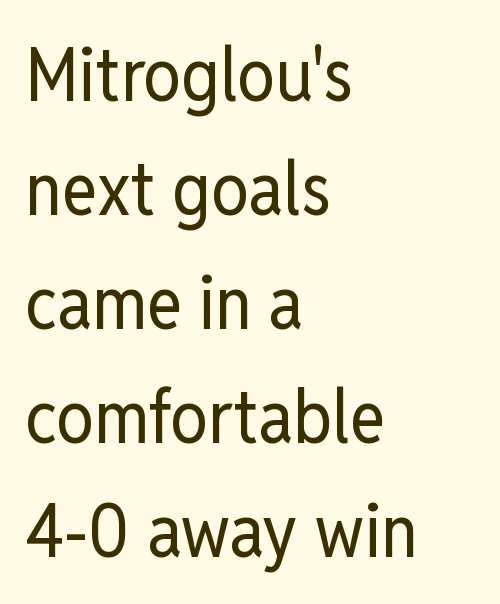
The image shows 75 px regular-weight, condensed sans-serif type, upright; set left-aligned, normal line spacing (1.52x), normal letter spacing, not underlined; low stroke contrast and a medium x-height.
